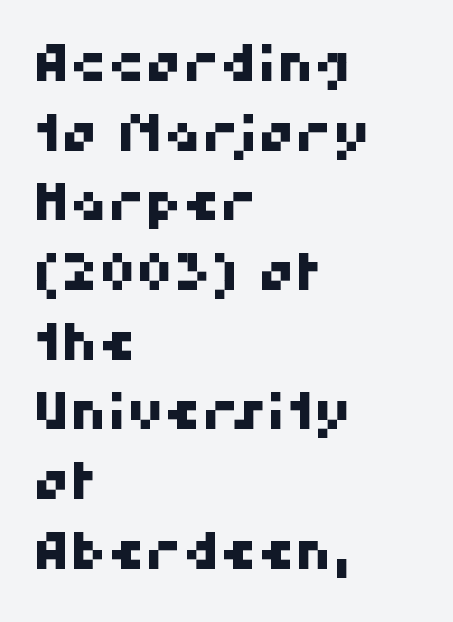
The image shows 52 px sans-serif type; set left-aligned, normal line spacing (1.34x), normal letter spacing, not underlined; high stroke contrast and a medium x-height.
